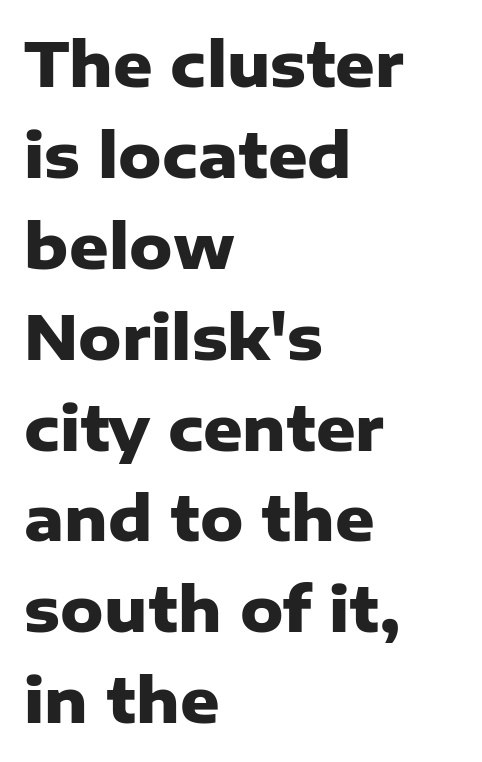
{"serif": "no", "italic": "no", "bold": "yes", "weight": "heavy", "width": "normal", "stroke_contrast": "low", "x_height": "medium", "monospaced": "no", "underline": "no", "align": "left", "line_spacing": "normal", "line_spacing_ratio": 1.49, "letter_spacing": "normal", "letter_spacing_em": 0.0, "glyph_px": 61}
